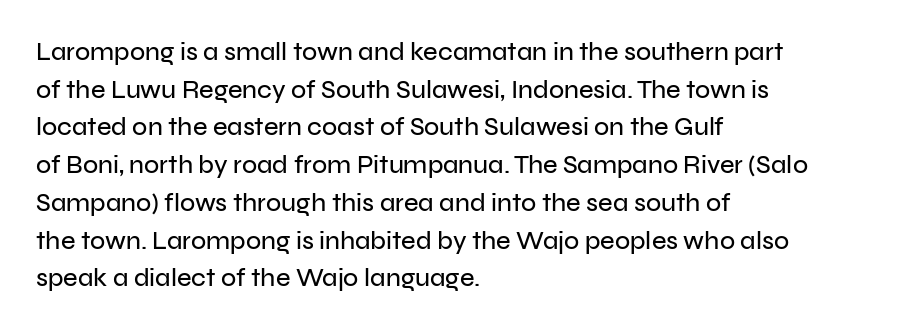
The image shows 25 px text type, upright; set left-aligned, normal line spacing (1.51x), normal letter spacing, not underlined.
